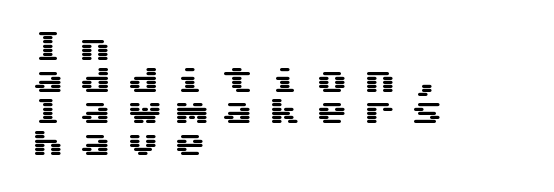
Horizontally, the lines are justified to the leading edge only. The letters carry no serifs — their stems end cleanly without finishing strokes. Whoever set this chose condensed vertical rhythm over breathing room. The passage shown is not underscored anywhere.
